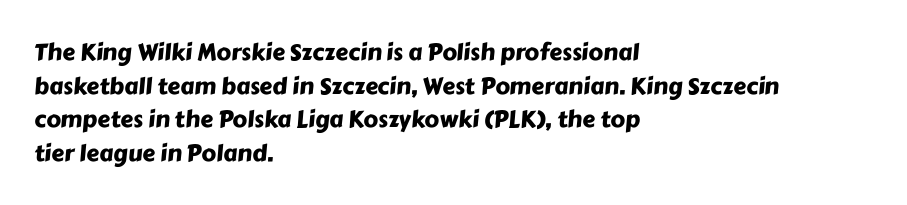
Look at the tracking — it's just the regular setting, nothing added. Any mark beneath the type? The region is blank. Does the copy run flush right? No — it runs flush left. One glance says typical: line gaps are just what's usual.
